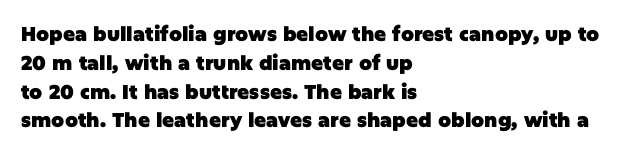
The image shows 20 px bold type, upright; set left-aligned, normal line spacing (1.44x), normal letter spacing, not underlined.
